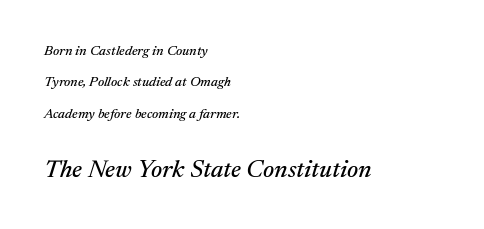
The image shows 25 px text type, italic (leaning right); set left-aligned, loose line spacing (2.24x), normal letter spacing, not underlined; the second (bottom) block is 1.79x larger.
